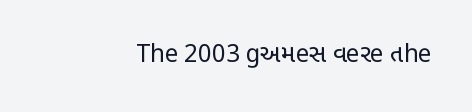
The image shows 24 px text type, upright; set normal letter spacing, not underlined.
